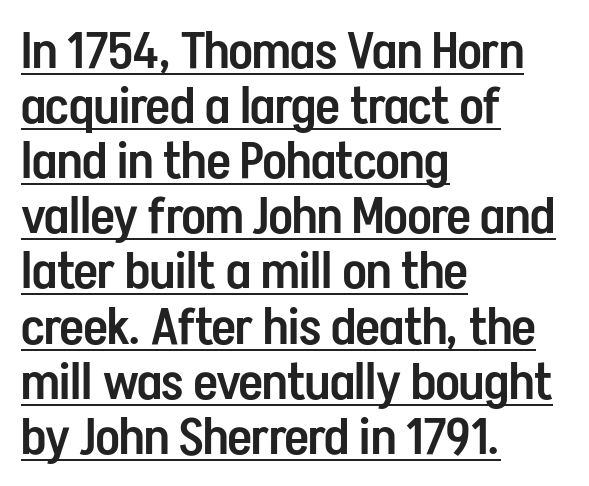
Q: Is the text bold? A: Semi-bold.
Q: Is the text italic (slanted)? A: No, it is upright.
Q: Is the typeface a serif or a sans-serif typeface? A: Sans-serif.
Q: Is the text underlined? A: Yes.
Q: How is the paragraph aligned? A: Left-aligned.
Q: Is the spacing between letters normal or unusually wide? A: Normal.
Q: Is the spacing between lines tight, normal or loose? A: Tight.
Q: Width (condensed, normal, or wide)? A: Condensed.
Q: Stroke contrast? A: Low.
Q: x-height? A: Medium.
Q: Monospaced? A: No.
